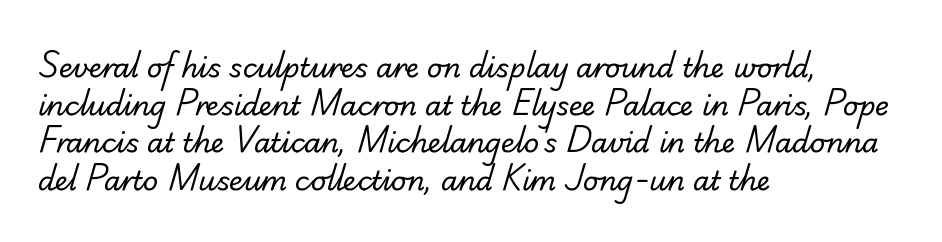
The passage shown has conventional tracking throughout. The lines are quadded left. Bare-footed words on every line. Is there much room between lines? A standard amount, neither cramped nor airy. Weight class: somewhere from thin through regular.
